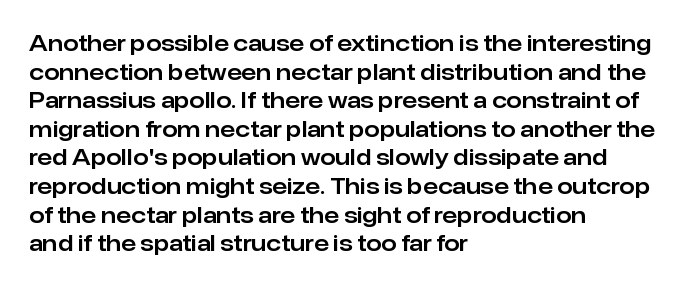
A normal amount of white space separates one row of letters from the next. Unmarked baselines from the first word to the last. These lines were composed using upright roman letters. Compared with typical body copy, the letter spacing here is the same. Line beginnings align vertically; line endings do not.
